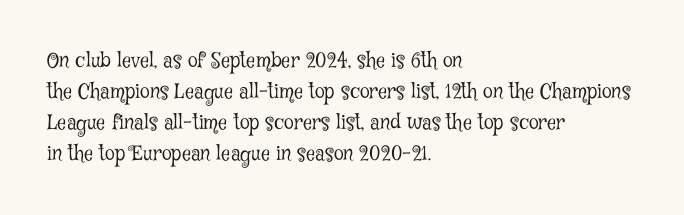
The image shows 20 px text type, upright; set left-aligned, normal line spacing (1.55x), normal letter spacing, not underlined.
